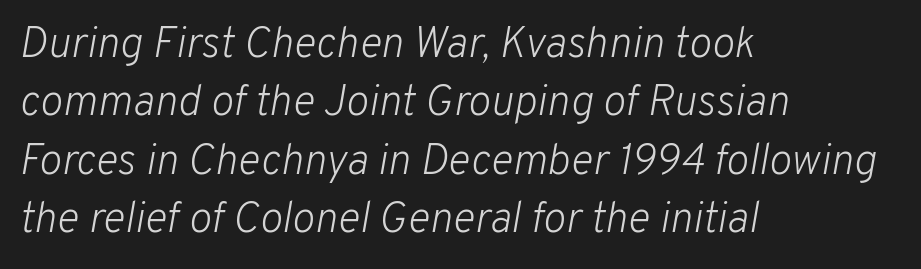
{"italic": "yes", "lean": "right", "slant_degrees": 10, "bold": "no", "weight": "light", "width": "normal", "stroke_contrast": "low", "x_height": "medium", "monospaced": "no", "underline": "no", "align": "left", "line_spacing": "normal", "line_spacing_ratio": 1.36, "letter_spacing": "normal", "letter_spacing_em": 0.0, "glyph_px": 43}
